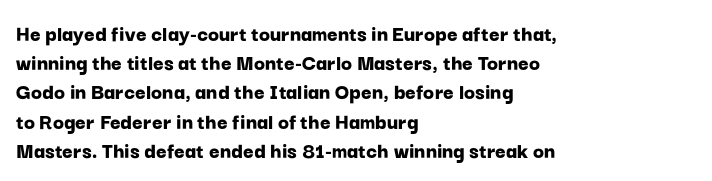
The image shows 23 px bold type, upright; set left-aligned, normal line spacing (1.27x), normal letter spacing, not underlined.
